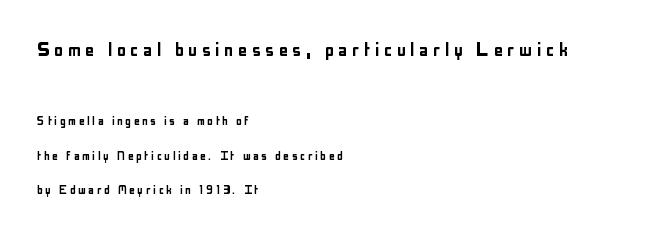
{"italic": "no", "underline": "no", "align": "left", "line_spacing": "loose", "line_spacing_ratio": 2.49, "larger_block": "first", "size_ratio": 1.64, "glyph_px": 23}
